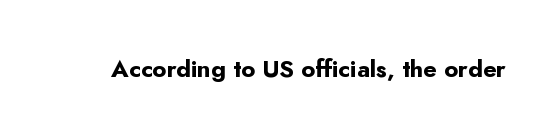
What stands out about the letter spacing? Nothing — it is the standard amount. Upright lettering throughout. Bold? Absolutely — the strokes are thick and heavy. The glyphs are unaccompanied by any horizontal stroke below them.
